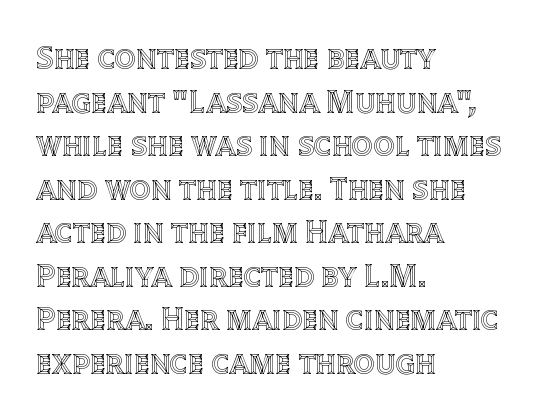
{"italic": "no", "width": "normal", "x_height": "large", "monospaced": "no", "underline": "no", "align": "left", "line_spacing": "normal", "line_spacing_ratio": 1.32, "letter_spacing": "normal", "letter_spacing_em": 0.0, "glyph_px": 33}
